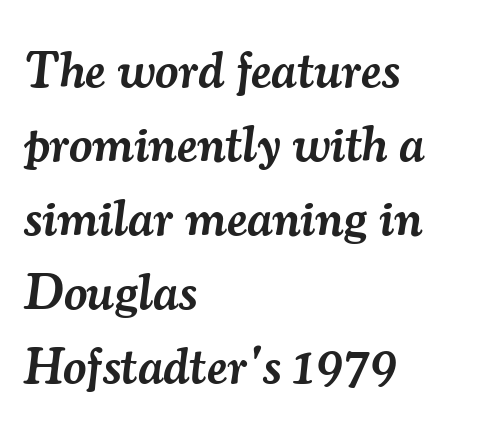
Q: Is the text bold? A: Semi-bold.
Q: Is the text italic (slanted)? A: Yes, it leans right by about 7 degrees.
Q: Is the typeface a serif or a sans-serif typeface? A: Serif.
Q: Is the text underlined? A: No.
Q: How is the paragraph aligned? A: Left-aligned.
Q: Is the spacing between letters normal or unusually wide? A: Normal.
Q: Is the spacing between lines tight, normal or loose? A: Normal.
Q: Width (condensed, normal, or wide)? A: Normal.
Q: Stroke contrast? A: Medium.
Q: x-height? A: Small.
Q: Monospaced? A: No.
